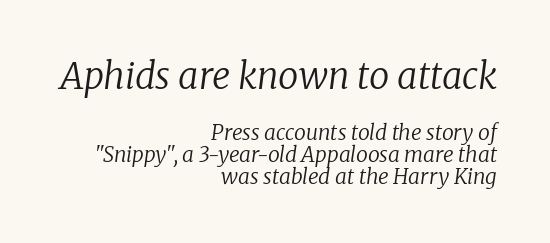
The compositor pushed each line to the right boundary. Little horizontal feet cap the strokes, marking this as serif type. Vertical spacing — tight. On a weight scale, this lands at 450 or below.
